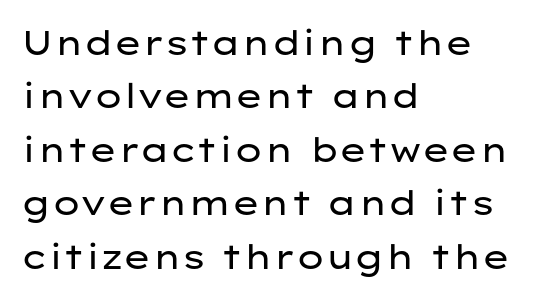
{"serif": "no", "italic": "no", "bold": "no", "weight": "regular", "width": "wide", "stroke_contrast": "low", "x_height": "medium", "monospaced": "no", "underline": "no", "align": "left", "line_spacing": "normal", "line_spacing_ratio": 1.57, "letter_spacing": "normal", "letter_spacing_em": 0.0, "glyph_px": 34}
